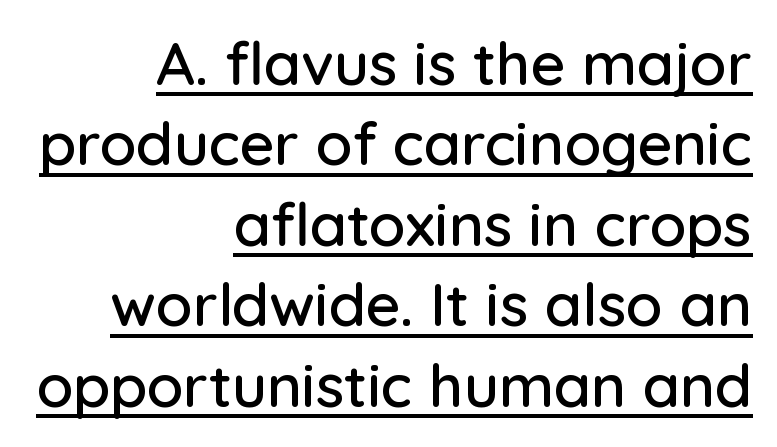
{"serif": "no", "italic": "no", "width": "normal", "stroke_contrast": "low", "x_height": "medium", "monospaced": "no", "underline": "yes", "align": "right", "line_spacing": "normal", "line_spacing_ratio": 1.34, "letter_spacing": "normal", "letter_spacing_em": 0.0, "glyph_px": 60}
